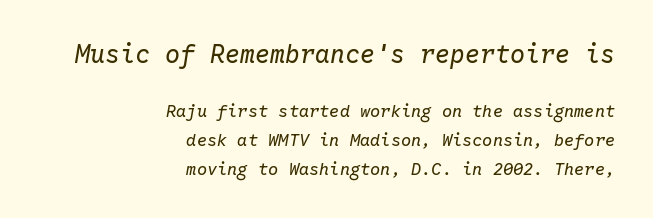
Posture: slanted. Which chunk is bigger? The first one — the top block dwarfs the bottom. Heft: none added — not bold. The space directly below the letters is spotless. In CSS terms this would be text-align: right. Reading down the column, the eye jumps a familiar distance to each next line.
